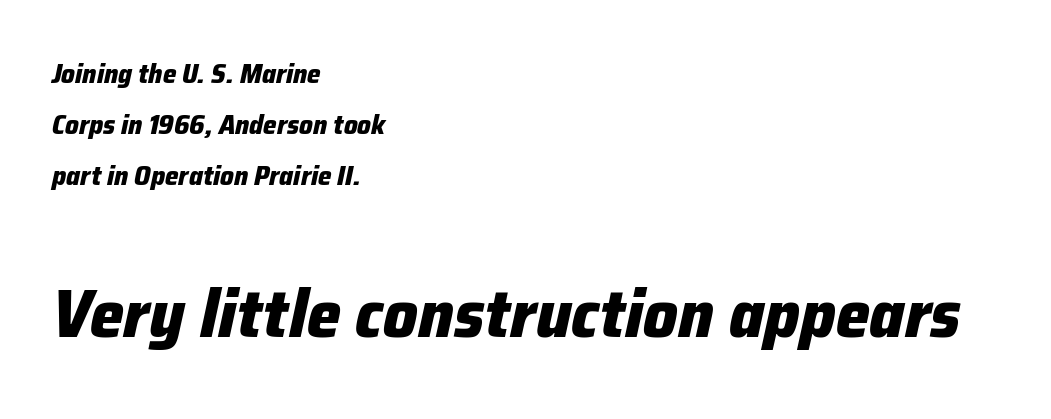
{"italic": "yes", "lean": "right", "slant_degrees": 12, "bold": "yes", "weight": "heavy", "width": "normal", "stroke_contrast": "low", "x_height": "medium", "monospaced": "no", "underline": "no", "align": "left", "line_spacing_ratio": 1.88, "letter_spacing": "normal", "letter_spacing_em": 0.0, "larger_block": "second", "size_ratio": 2.52, "glyph_px": 68}
